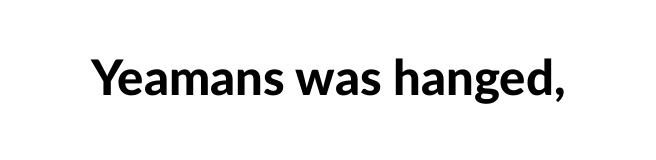
{"serif": "no", "italic": "no", "bold": "yes", "weight": "bold", "width": "normal", "stroke_contrast": "low", "x_height": "medium", "monospaced": "no", "underline": "no", "letter_spacing": "normal", "letter_spacing_em": 0.0, "glyph_px": 49}
